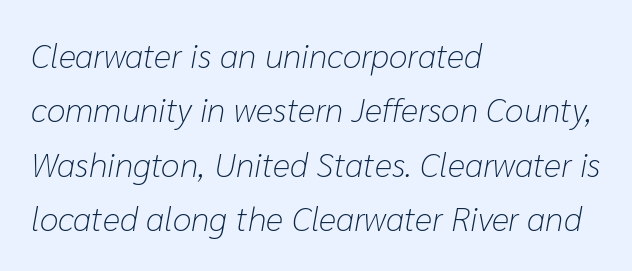
The image shows 34 px light type, italic (leaning right); set left-aligned, normal line spacing (1.6x), normal letter spacing, not underlined; low stroke contrast and a medium x-height.
